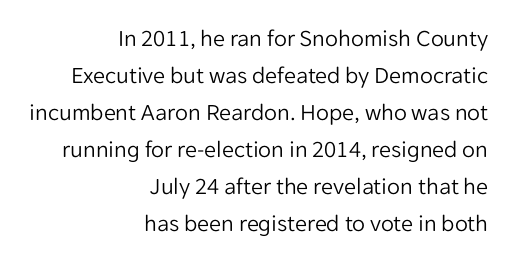
The image shows 24 px text type, upright; set right-aligned, normal line spacing (1.54x), normal letter spacing, not underlined.
